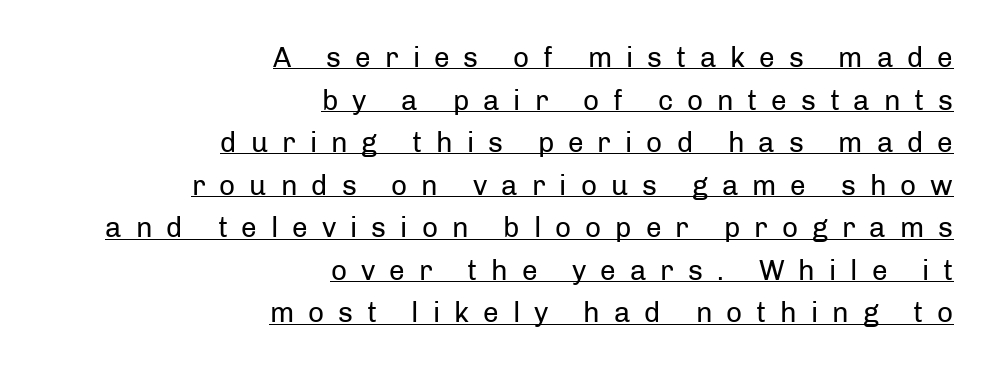
Q: Is the text bold? A: No.
Q: Is the text italic (slanted)? A: No, it is upright.
Q: Is the typeface a serif or a sans-serif typeface? A: Sans-serif.
Q: Is the text underlined? A: Yes.
Q: How is the paragraph aligned? A: Right-aligned.
Q: Is the spacing between letters normal or unusually wide? A: Unusually wide.
Q: Is the spacing between lines tight, normal or loose? A: Normal.
Q: Width (condensed, normal, or wide)? A: Normal.
Q: Stroke contrast? A: Low.
Q: x-height? A: Medium.
Q: Monospaced? A: No.
